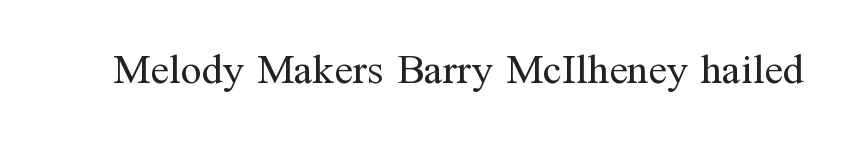
{"serif": "yes", "italic": "no", "bold": "no", "weight": "regular", "width": "normal", "stroke_contrast": "medium", "x_height": "medium", "monospaced": "no", "underline": "no", "letter_spacing": "normal", "letter_spacing_em": 0.0, "glyph_px": 42}
